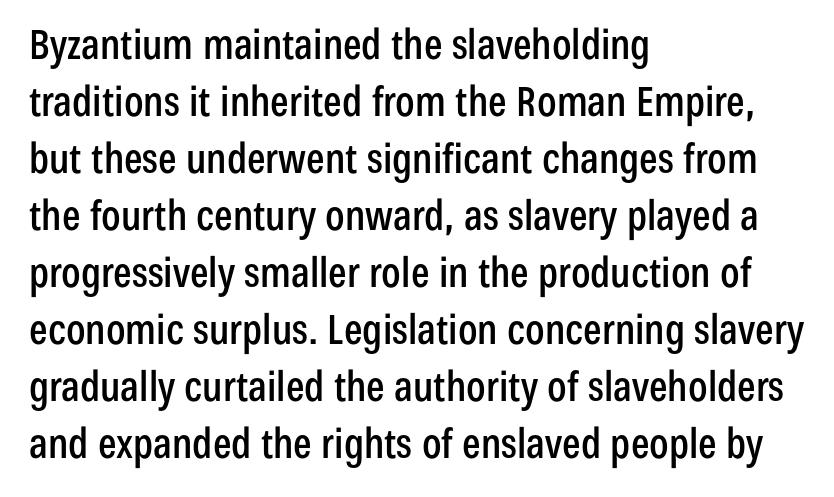
The image shows 41 px condensed sans-serif type, upright; set left-aligned, normal line spacing (1.39x), normal letter spacing, not underlined; low stroke contrast and a medium x-height.
